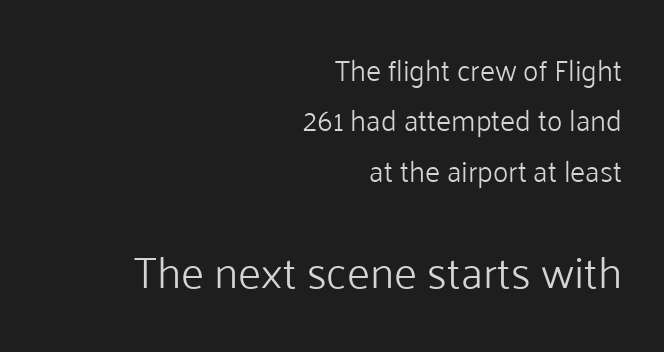
The image shows 44 px light sans-serif type, upright; set right-aligned, line spacing 1.74x, normal letter spacing, not underlined; the second (bottom) block is 1.52x larger; low stroke contrast and a medium x-height.
